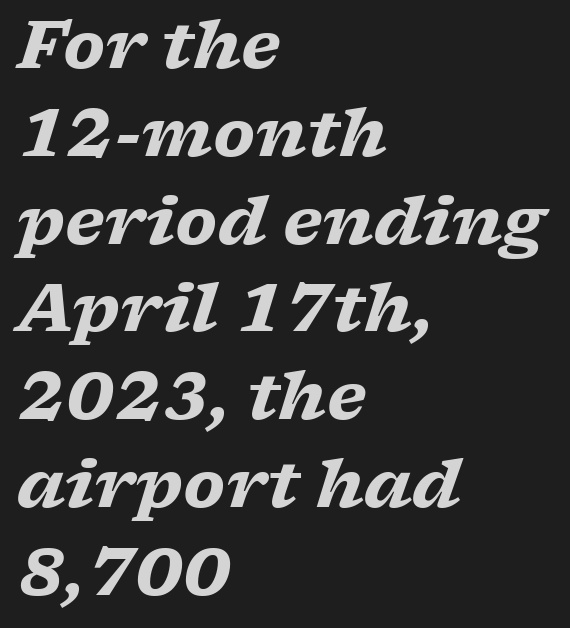
{"serif": "yes", "italic": "yes", "lean": "right", "slant_degrees": 17, "bold": "yes", "weight": "heavy", "width": "wide", "stroke_contrast": "low", "x_height": "medium", "monospaced": "no", "underline": "no", "align": "left", "line_spacing": "normal", "line_spacing_ratio": 1.33, "letter_spacing": "normal", "letter_spacing_em": 0.0, "glyph_px": 66}
